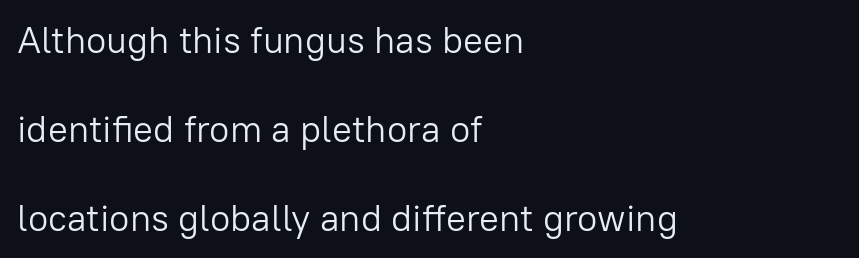
Posture: vertical. The text block is weighted toward the left margin, trailing off unevenly rightward. Observe the ordinary spacing: letters are neighbours, not strangers. Note the varied advance widths — an 'i' is clearly narrower than an 'm'. Whoever set this chose breathing room over compactness in the vertical rhythm. Heaviness? Minimal to ordinary, like unemphasized prose.
